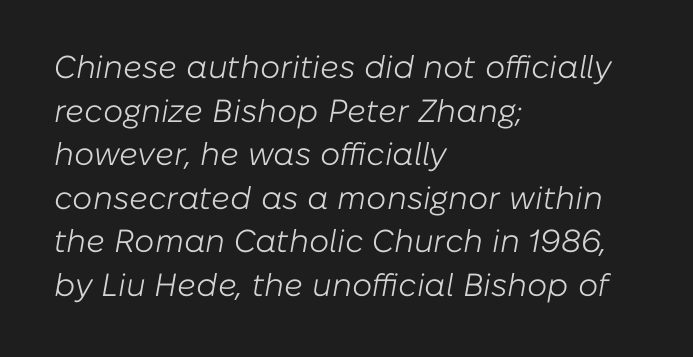
Spacing verdict: proportional, widths tailored to each character. The glyphs look as if they've been sheared to an angle. Descenders are the only things crossing below the line. No chunkiness to these letters — they're not bold. Nobody touched the tracking dial on this one.
